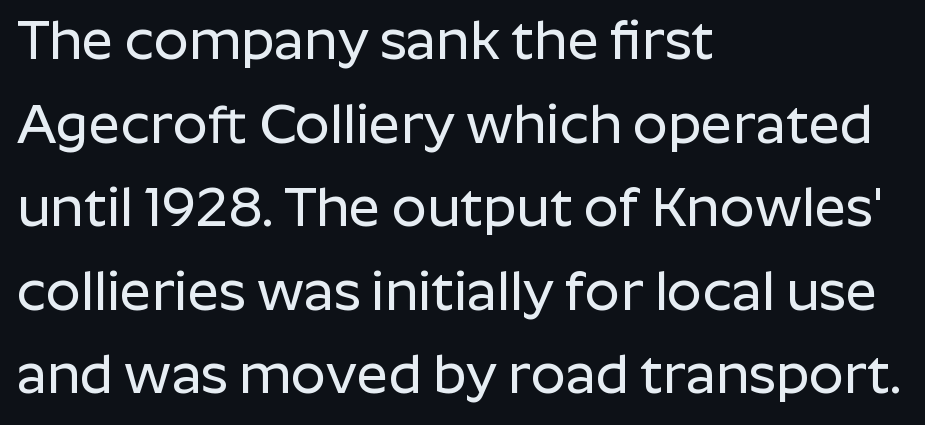
{"serif": "no", "italic": "no", "width": "normal", "stroke_contrast": "low", "x_height": "medium", "monospaced": "no", "underline": "no", "align": "left", "line_spacing": "normal", "line_spacing_ratio": 1.52, "letter_spacing": "normal", "letter_spacing_em": 0.0, "glyph_px": 55}
